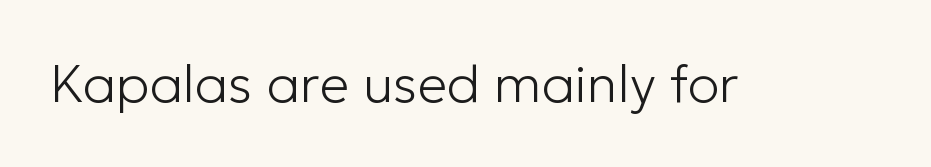
Q: Is the text bold? A: No.
Q: Is the text italic (slanted)? A: No, it is upright.
Q: Is the typeface a serif or a sans-serif typeface? A: Sans-serif.
Q: Is the text underlined? A: No.
Q: Is the spacing between letters normal or unusually wide? A: Normal.
Q: Width (condensed, normal, or wide)? A: Normal.
Q: Stroke contrast? A: Low.
Q: x-height? A: Medium.
Q: Monospaced? A: No.
